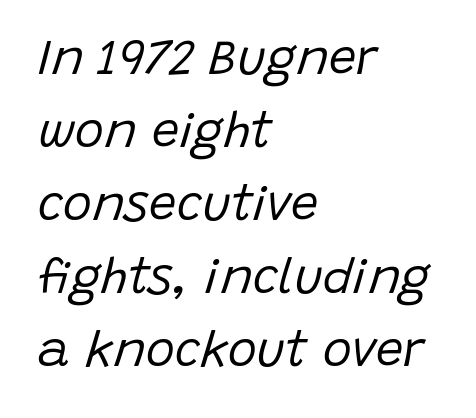
{"italic": "yes", "lean": "right", "slant_degrees": 15, "bold": "no", "weight": "regular", "width": "normal", "stroke_contrast": "low", "x_height": "large", "monospaced": "no", "underline": "no", "align": "left", "line_spacing": "normal", "line_spacing_ratio": 1.49, "letter_spacing": "normal", "letter_spacing_em": 0.0, "glyph_px": 49}
